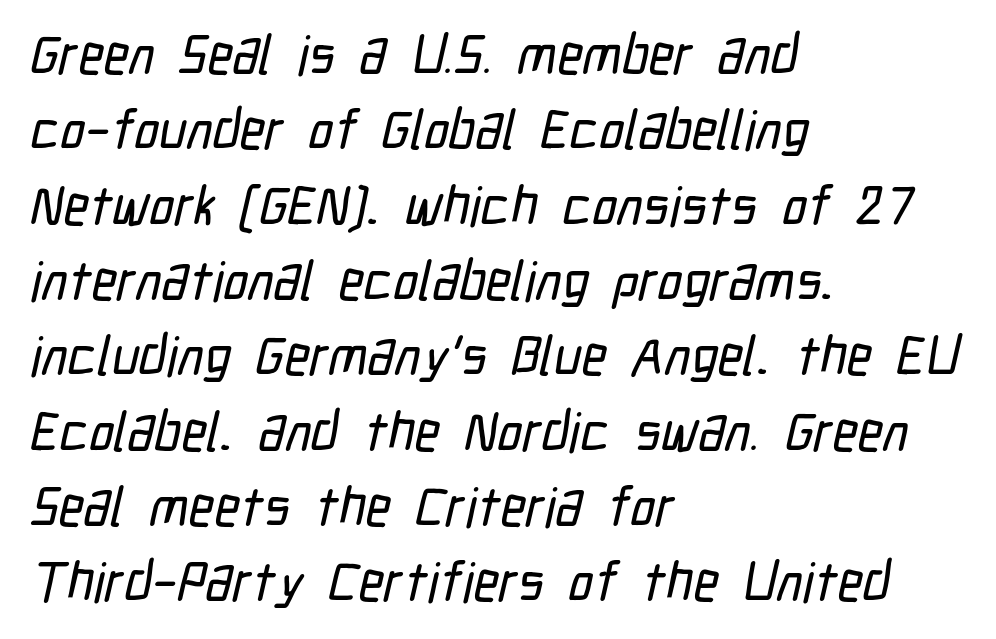
{"serif": "no", "width": "condensed", "stroke_contrast": "low", "x_height": "medium", "monospaced": "no", "underline": "no", "align": "left", "line_spacing": "normal", "line_spacing_ratio": 1.37, "letter_spacing": "normal", "letter_spacing_em": 0.0, "glyph_px": 55}
